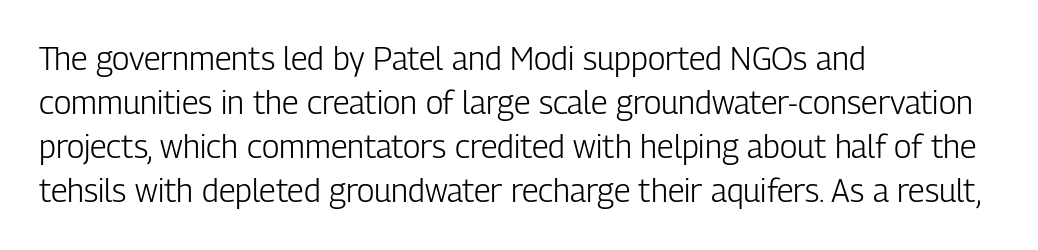
{"serif": "no", "italic": "no", "bold": "no", "weight": "light", "width": "condensed", "stroke_contrast": "low", "x_height": "medium", "monospaced": "no", "underline": "no", "align": "left", "line_spacing": "normal", "line_spacing_ratio": 1.38, "letter_spacing": "normal", "letter_spacing_em": 0.0, "glyph_px": 32}
